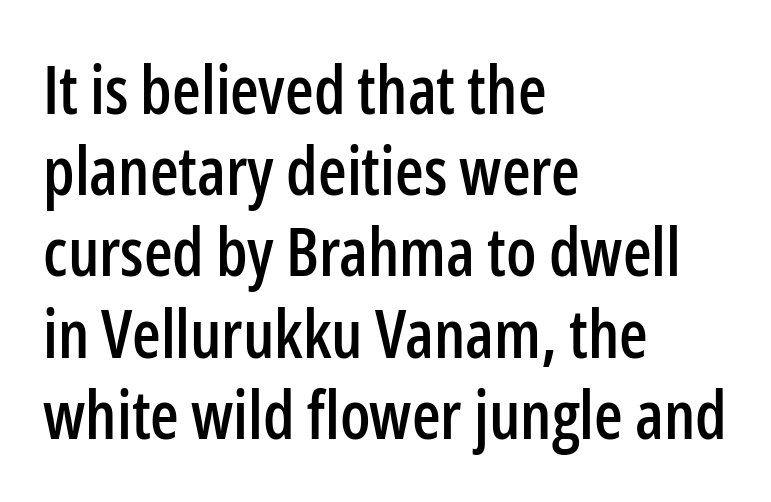
The image shows 66 px condensed sans-serif type, upright; set left-aligned, line spacing 1.23x, normal letter spacing, not underlined; low stroke contrast and a medium x-height.
